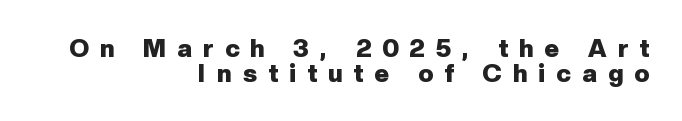
The image shows 25 px bold type, upright; set right-aligned, tight line spacing (1.0x), unusually wide letter spacing (+0.45 em), not underlined.
